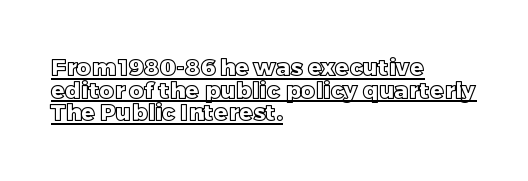
This rendering leaves character spacing at its baseline value. The lettering is marked with a stroke running underneath it. Characters remain perfectly vertical along every line. This sample trades vertical openness for compactness between lines. Compared with a centered layout, this one pins lines to the left instead.
